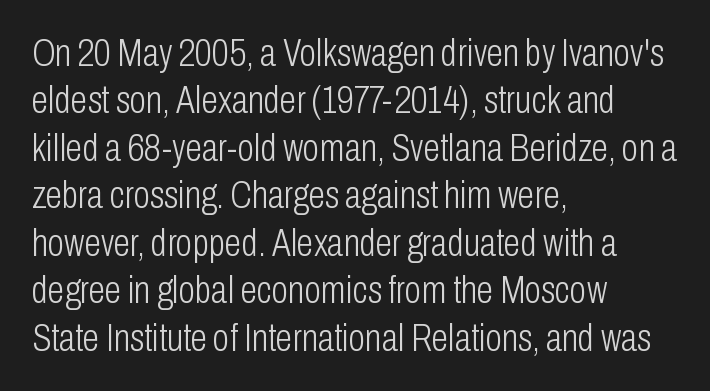
Q: Is the text bold? A: No.
Q: Is the text italic (slanted)? A: No, it is upright.
Q: Is the typeface a serif or a sans-serif typeface? A: Sans-serif.
Q: Is the text underlined? A: No.
Q: How is the paragraph aligned? A: Left-aligned.
Q: Is the spacing between letters normal or unusually wide? A: Normal.
Q: Is the spacing between lines tight, normal or loose? A: Normal.
Q: Width (condensed, normal, or wide)? A: Condensed.
Q: Stroke contrast? A: Low.
Q: x-height? A: Medium.
Q: Monospaced? A: No.
